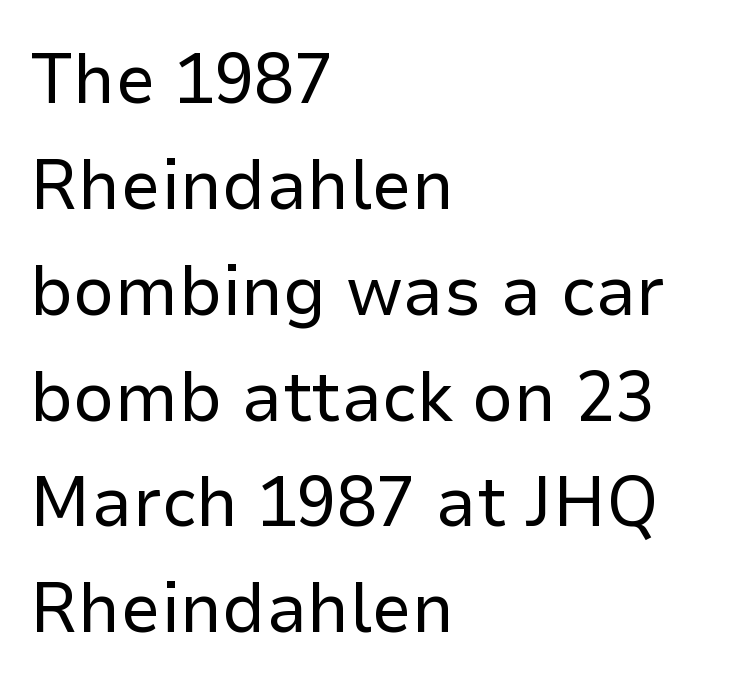
Q: Is the text bold? A: No.
Q: Is the text italic (slanted)? A: No, it is upright.
Q: Is the typeface a serif or a sans-serif typeface? A: Sans-serif.
Q: Is the text underlined? A: No.
Q: How is the paragraph aligned? A: Left-aligned.
Q: Is the spacing between letters normal or unusually wide? A: Normal.
Q: Is the spacing between lines tight, normal or loose? A: Normal.
Q: Width (condensed, normal, or wide)? A: Normal.
Q: Stroke contrast? A: Low.
Q: x-height? A: Medium.
Q: Monospaced? A: No.
